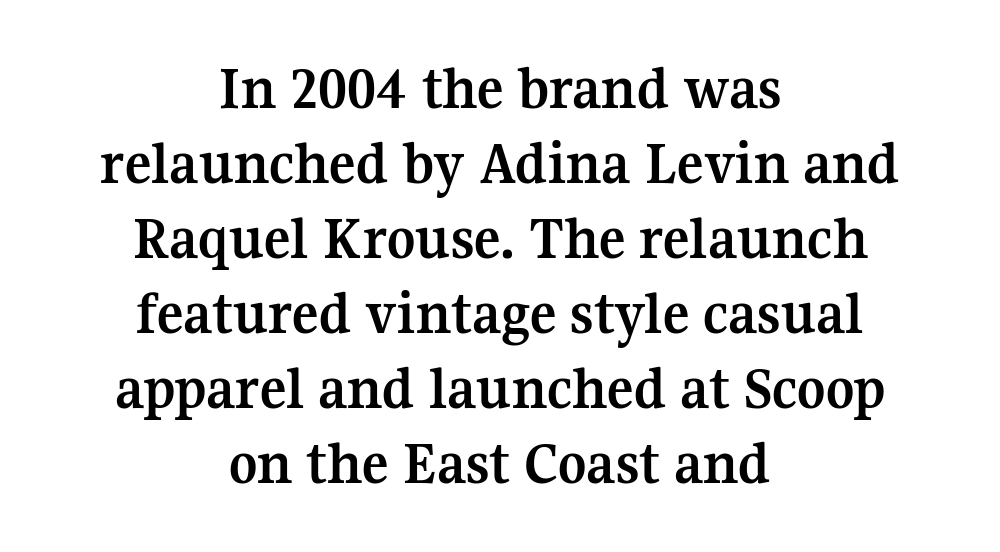
Check the space under the baseline: it is left empty. The lettering holds an erect, upright posture throughout. The passage shown has conventional tracking throughout. Here the designer chose a conventional face with non-uniform glyph widths. Compared with a flush-left layout, this one balances lines on the center instead.
